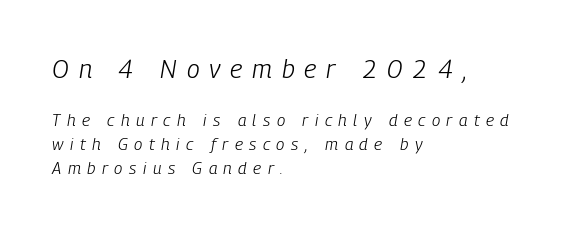
Stroke thickness stays within the range of a standard reading face or lighter. The block of text has a typical density, with ordinary space between rows. The composition opens big and finishes small. The rendering inserts visible extra space after every character.
